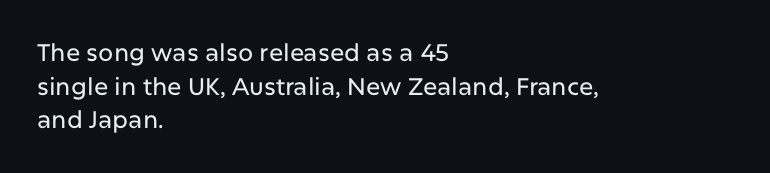
Q: Is the text italic (slanted)? A: No, it is upright.
Q: Is the text underlined? A: No.
Q: How is the paragraph aligned? A: Left-aligned.
Q: Is the spacing between letters normal or unusually wide? A: Normal.
Q: Is the spacing between lines tight, normal or loose? A: Normal.
